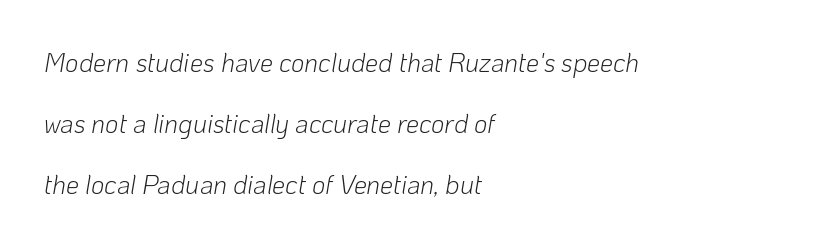
The image shows 26 px text type, italic (leaning right); set left-aligned, loose line spacing (2.35x), normal letter spacing, not underlined.
